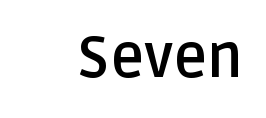
Weight check: bold — yes, fully. Right-aligned paragraph, ragged on the left. Descender tails drop into unmarked territory. The letters carry no serifs — their stems end cleanly without finishing strokes.
